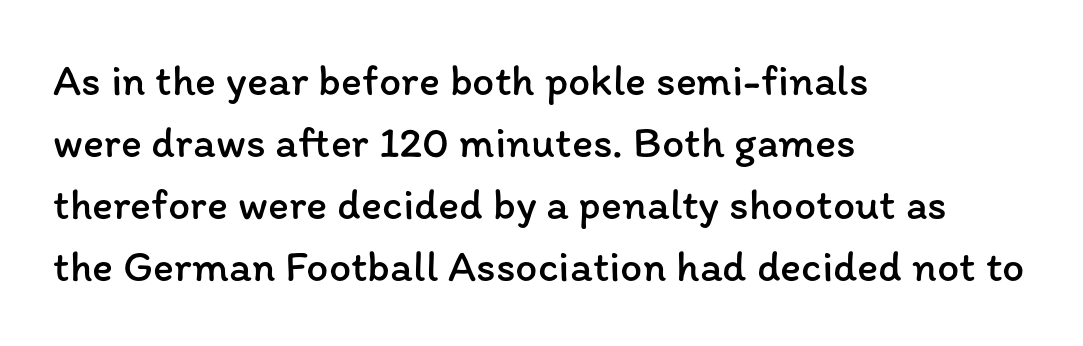
{"italic": "no", "bold": "no", "weight": "regular", "width": "normal", "stroke_contrast": "low", "x_height": "medium", "monospaced": "no", "underline": "no", "align": "left", "line_spacing": "normal", "line_spacing_ratio": 1.41, "letter_spacing": "normal", "letter_spacing_em": 0.0, "glyph_px": 44}
